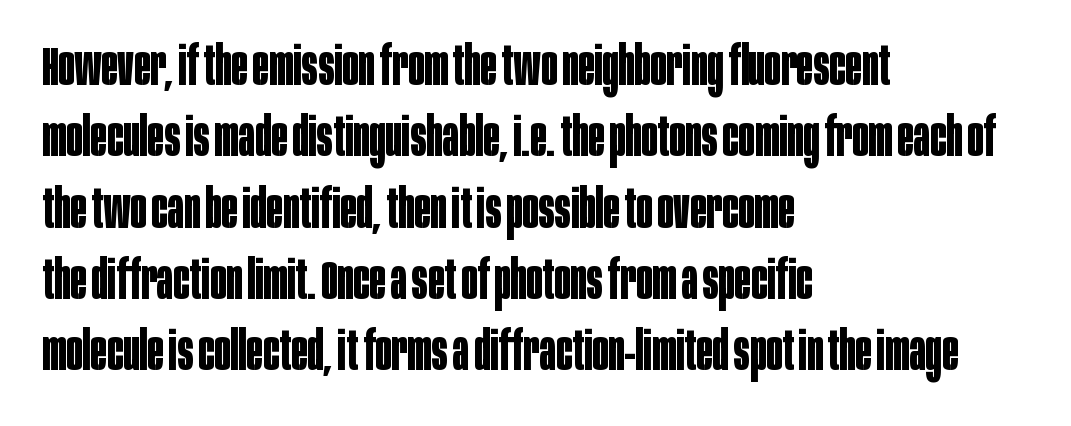
The image shows 54 px bold, condensed sans-serif type, upright; set left-aligned, normal line spacing (1.32x), normal letter spacing, not underlined; low stroke contrast and a large x-height.
